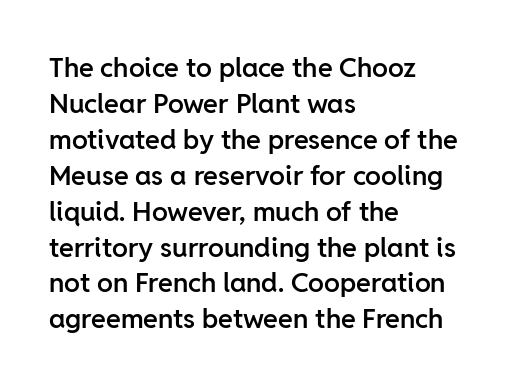
{"italic": "no", "bold": "semi", "underline": "no", "align": "left", "line_spacing": "normal", "line_spacing_ratio": 1.33, "letter_spacing": "normal", "letter_spacing_em": 0.0, "glyph_px": 27}
